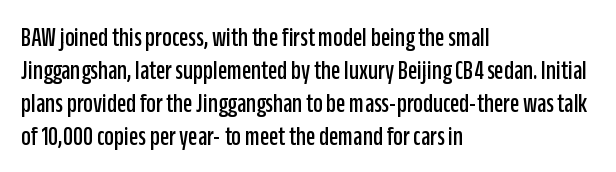
Q: Is the text italic (slanted)? A: No, it is upright.
Q: Is the text underlined? A: No.
Q: How is the paragraph aligned? A: Left-aligned.
Q: Is the spacing between letters normal or unusually wide? A: Normal.
